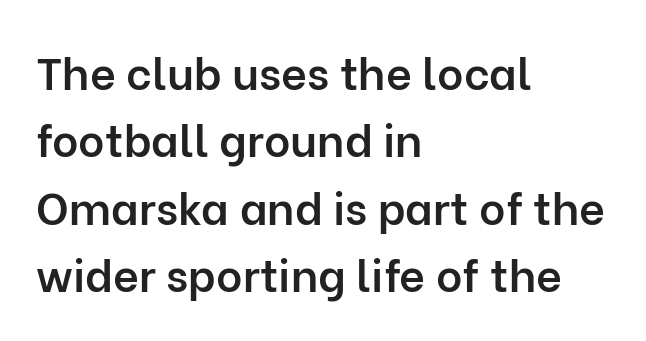
Q: Is the text bold? A: Semi-bold.
Q: Is the text italic (slanted)? A: No, it is upright.
Q: Is the typeface a serif or a sans-serif typeface? A: Sans-serif.
Q: Is the text underlined? A: No.
Q: How is the paragraph aligned? A: Left-aligned.
Q: Is the spacing between letters normal or unusually wide? A: Normal.
Q: Is the spacing between lines tight, normal or loose? A: Normal.
Q: Width (condensed, normal, or wide)? A: Normal.
Q: Stroke contrast? A: Low.
Q: x-height? A: Medium.
Q: Monospaced? A: No.
